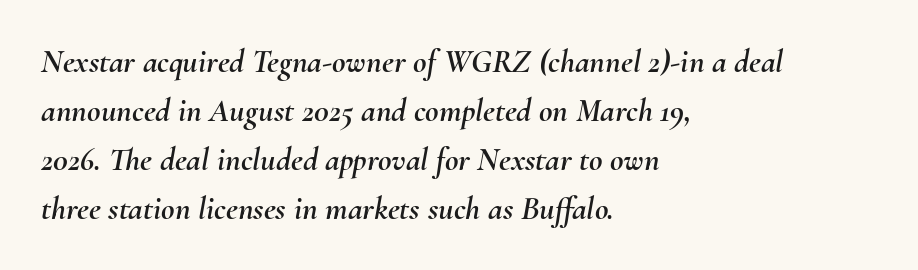
{"italic": "yes", "lean": "right", "slant_degrees": 10, "width": "normal", "stroke_contrast": "medium", "x_height": "small", "monospaced": "no", "underline": "no", "align": "left", "line_spacing": "normal", "line_spacing_ratio": 1.48, "letter_spacing": "normal", "letter_spacing_em": 0.0, "glyph_px": 33}
